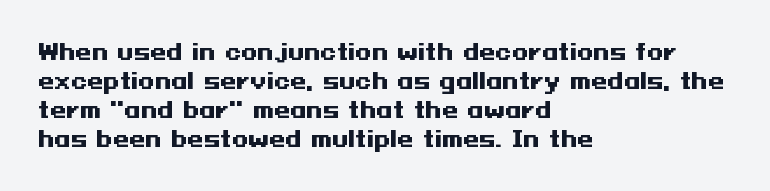
{"italic": "no", "bold": "yes", "underline": "no", "align": "left", "line_spacing": "normal", "line_spacing_ratio": 1.38, "letter_spacing": "normal", "letter_spacing_em": 0.0, "glyph_px": 21}
